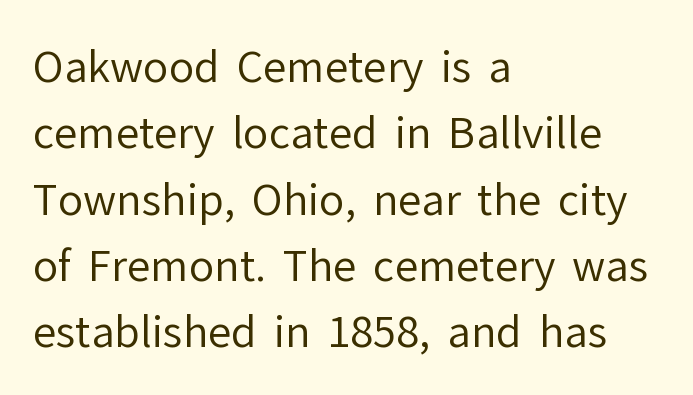
{"serif": "no", "italic": "no", "bold": "no", "weight": "regular", "width": "normal", "stroke_contrast": "low", "x_height": "medium", "monospaced": "no", "underline": "no", "align": "left", "line_spacing": "normal", "line_spacing_ratio": 1.58, "letter_spacing": "normal", "letter_spacing_em": 0.0, "glyph_px": 42}
